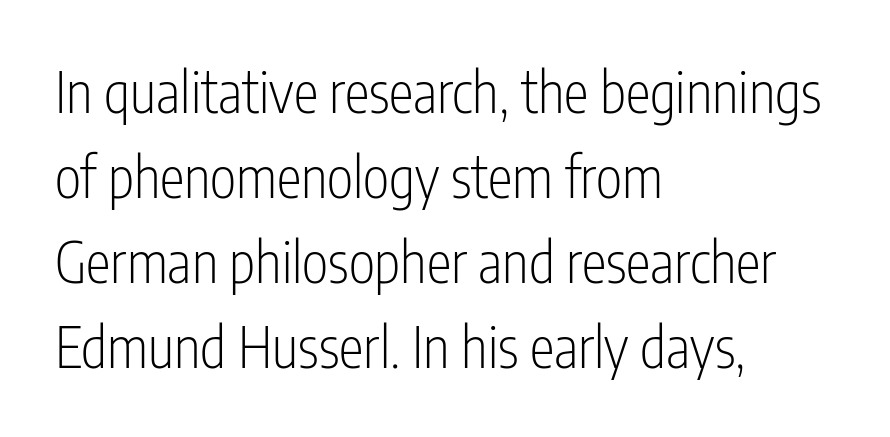
{"serif": "no", "italic": "no", "bold": "no", "weight": "light", "width": "condensed", "stroke_contrast": "low", "x_height": "medium", "monospaced": "no", "underline": "no", "align": "left", "line_spacing": "normal", "line_spacing_ratio": 1.52, "letter_spacing": "normal", "letter_spacing_em": 0.0, "glyph_px": 56}
